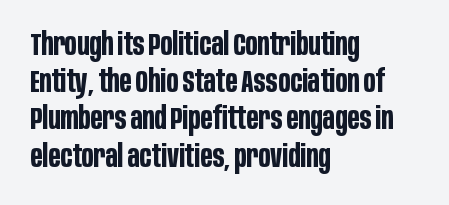
{"serif": "no", "italic": "no", "bold": "yes", "weight": "bold", "width": "condensed", "stroke_contrast": "low", "x_height": "large", "monospaced": "no", "underline": "no", "align": "left", "line_spacing_ratio": 1.2, "letter_spacing": "normal", "letter_spacing_em": 0.0, "glyph_px": 31}
